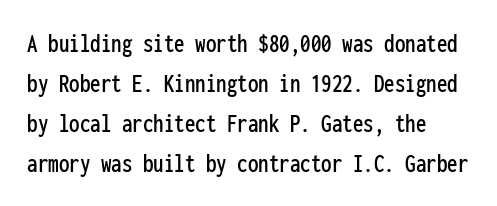
{"serif": "no", "italic": "no", "width": "condensed", "stroke_contrast": "low", "x_height": "medium", "monospaced": "yes", "underline": "no", "line_spacing": "normal", "line_spacing_ratio": 1.43, "letter_spacing": "normal", "letter_spacing_em": 0.0, "glyph_px": 28}
